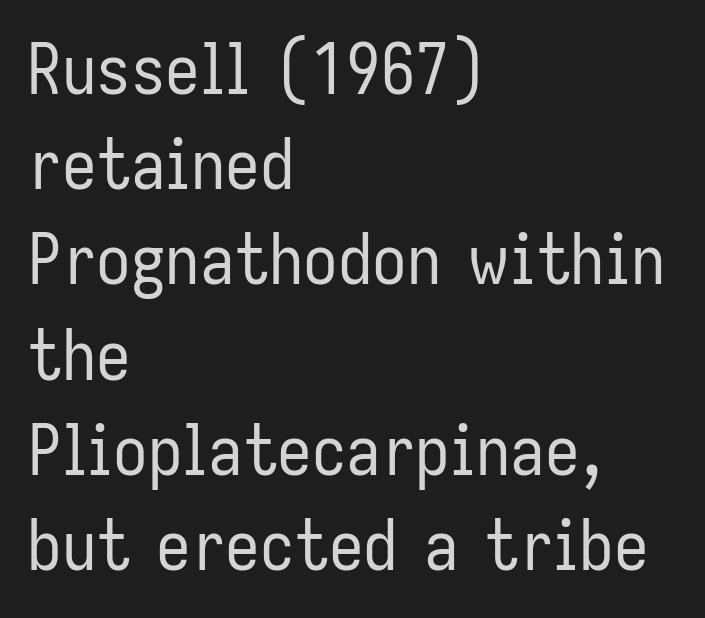
Horizontally, the lines are justified to the leading edge only. The typesetting does not lean heavy: it is not bold. The face used here is proportionally spaced, like ordinary book or web type. The text was rendered using a sans face with plain stroke endings.
